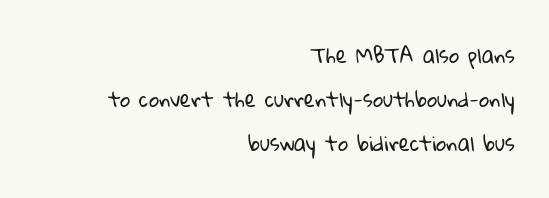
The image shows 20 px text type; set right-aligned, loose line spacing (2.21x), normal letter spacing, not underlined.
